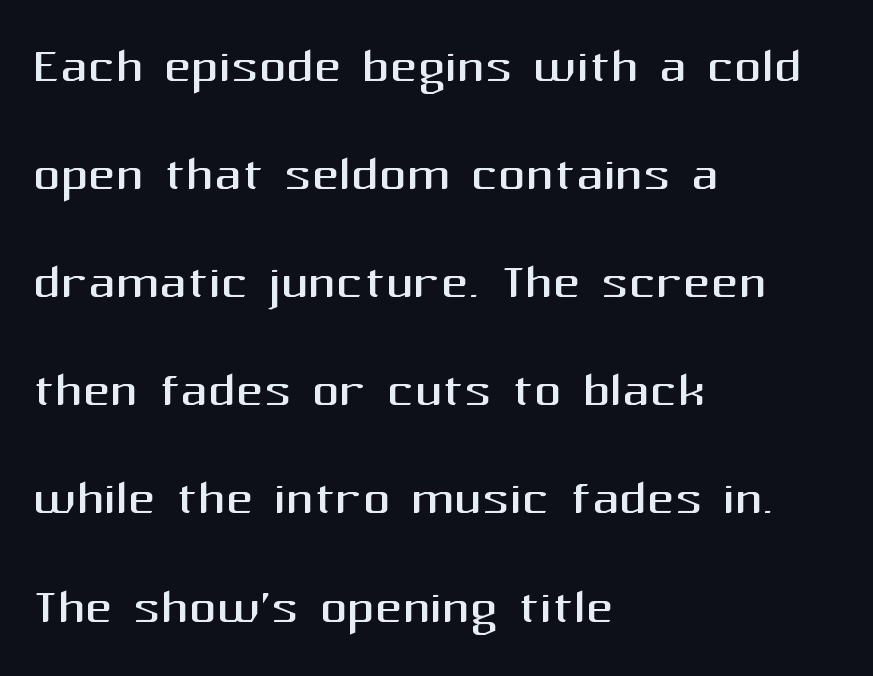
{"serif": "no", "italic": "no", "bold": "no", "weight": "regular", "width": "normal", "stroke_contrast": "medium", "x_height": "medium", "monospaced": "no", "underline": "no", "align": "left", "line_spacing": "normal", "line_spacing_ratio": 1.59, "letter_spacing": "normal", "letter_spacing_em": 0.0, "glyph_px": 68}
